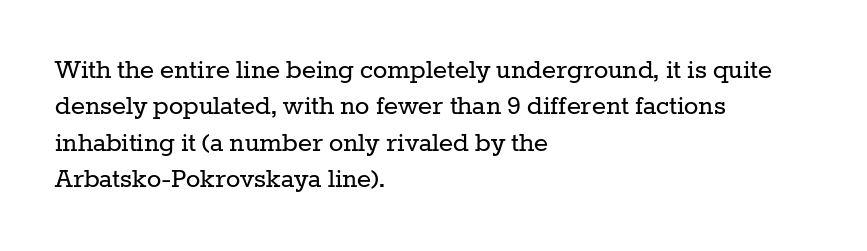
{"serif": "yes", "italic": "no", "bold": "no", "weight": "regular", "width": "normal", "stroke_contrast": "low", "x_height": "medium", "monospaced": "no", "underline": "no", "align": "left", "line_spacing_ratio": 1.21, "letter_spacing": "normal", "letter_spacing_em": 0.0, "glyph_px": 30}
